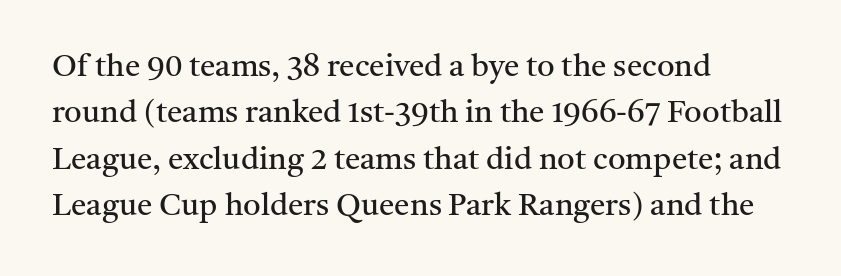
Does the lettering tilt? It doesn't — this is upright. Classification — serif. A classic flush-left, rag-right setting is used for this passage. Anything drawn beneath the words? Only blank space. The type is set solid horizontally, with unmodified tracking.
